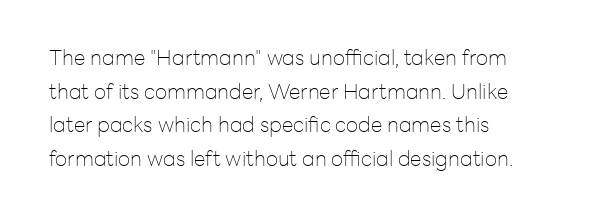
The font's upright variant was chosen for this text. Does the leading feel generous? No, just average. Letters rest on an invisible, unmarked baseline. Heft: none added — not bold. Typeset ragged right — the left edge is the straight one.
